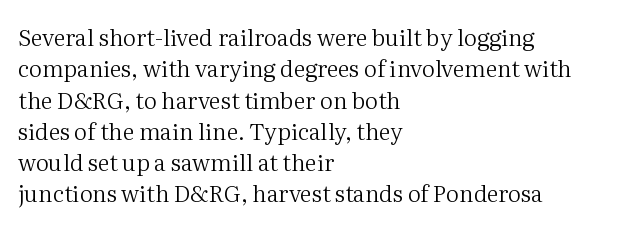
{"italic": "no", "bold": "no", "underline": "no", "align": "left", "line_spacing": "normal", "line_spacing_ratio": 1.36, "letter_spacing": "normal", "letter_spacing_em": 0.0, "glyph_px": 23}
